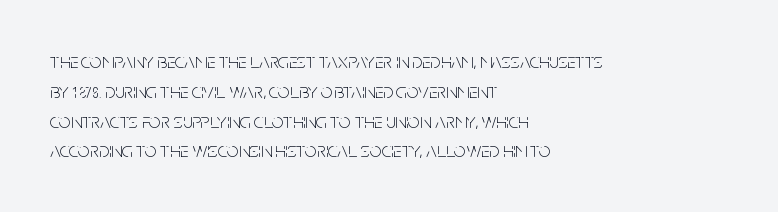
The image shows 21 px text type, upright; set left-aligned, normal line spacing (1.42x), normal letter spacing, not underlined.
